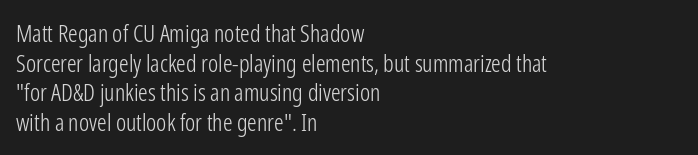
The image shows 24 px text type, upright; set left-aligned, line spacing 1.23x, normal letter spacing, not underlined.
